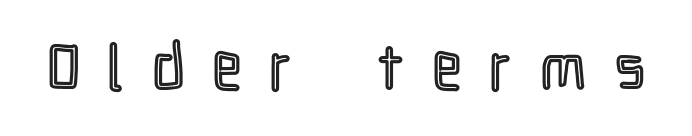
The image shows 63 px condensed type, upright; set unusually wide letter spacing (+0.46 em), not underlined; a medium x-height.
